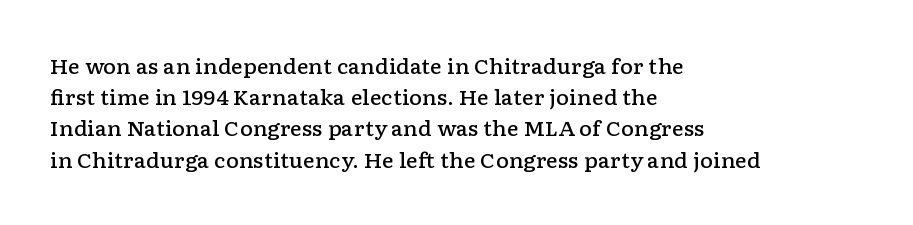
The image shows 20 px text type, upright; set left-aligned, normal line spacing (1.56x), normal letter spacing, not underlined.
